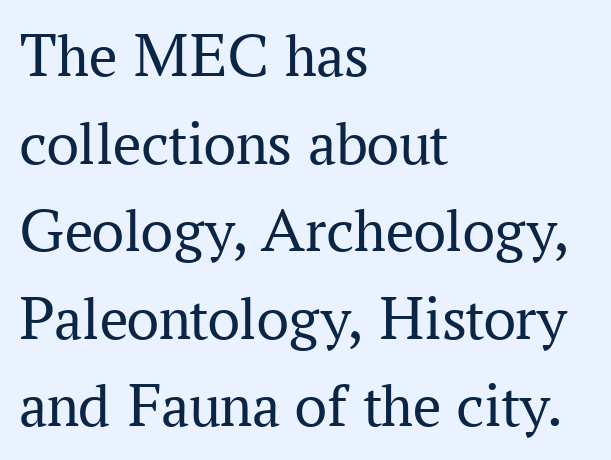
Do the letters lean? They stand straight. Compared with typical paragraphs, the rows here are spaced about the same. Underline: absent. Left-aligned paragraph, ragged on the right.
